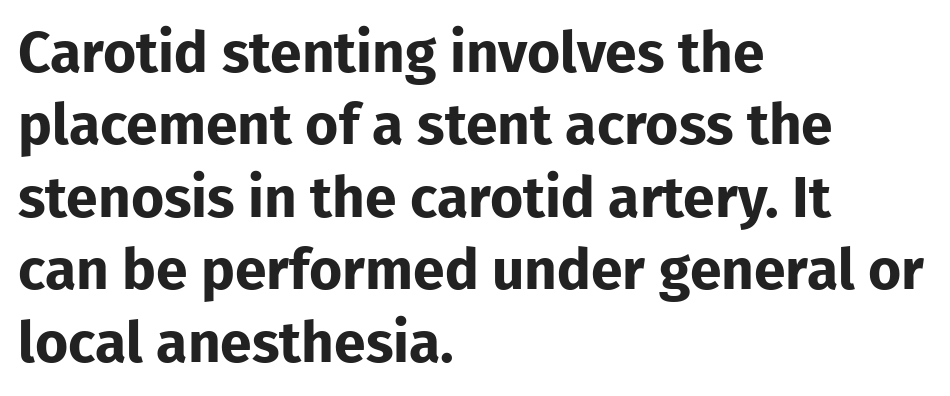
The image shows 57 px bold sans-serif type, upright; set left-aligned, normal line spacing (1.27x), normal letter spacing, not underlined; low stroke contrast and a medium x-height.
